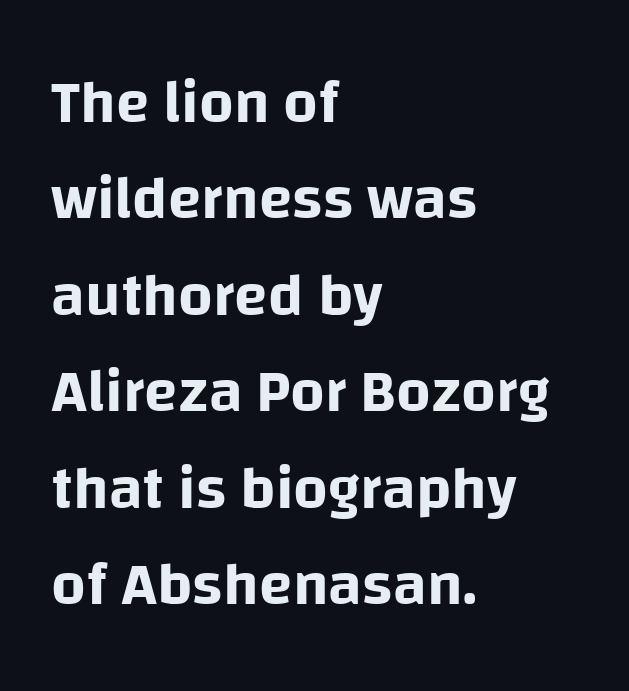
The image shows 61 px sans-serif type, upright; set left-aligned, normal line spacing (1.58x), normal letter spacing, not underlined; low stroke contrast and a large x-height.
